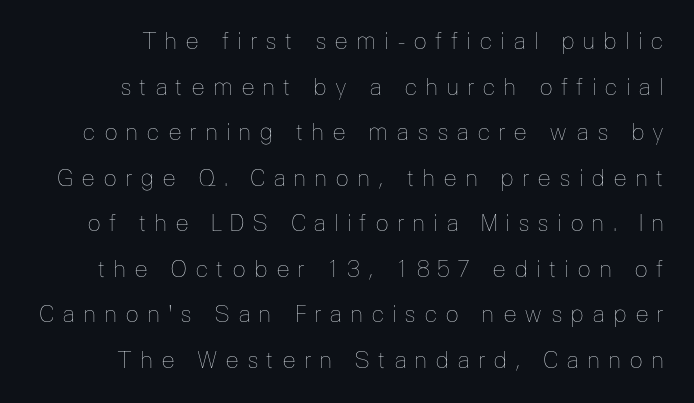
The image shows 23 px text type, upright; set loose line spacing (1.98x), unusually wide letter spacing (+0.33 em), not underlined.
